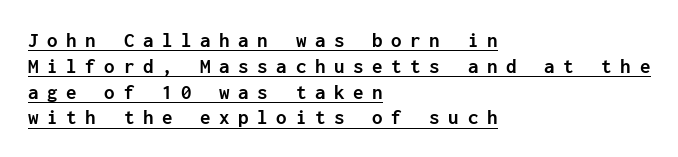
{"italic": "no", "bold": "yes", "underline": "yes", "align": "left", "line_spacing_ratio": 1.23, "letter_spacing": "wide", "letter_spacing_em": 0.41, "glyph_px": 21}
